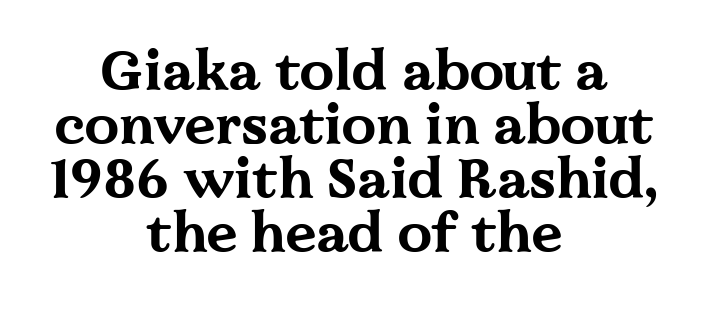
Q: Is the text bold? A: Yes.
Q: Is the text italic (slanted)? A: No, it is upright.
Q: Is the typeface a serif or a sans-serif typeface? A: Serif.
Q: Is the text underlined? A: No.
Q: How is the paragraph aligned? A: Centered.
Q: Is the spacing between letters normal or unusually wide? A: Normal.
Q: Is the spacing between lines tight, normal or loose? A: Tight.
Q: Width (condensed, normal, or wide)? A: Wide.
Q: Stroke contrast? A: Medium.
Q: x-height? A: Medium.
Q: Monospaced? A: No.
